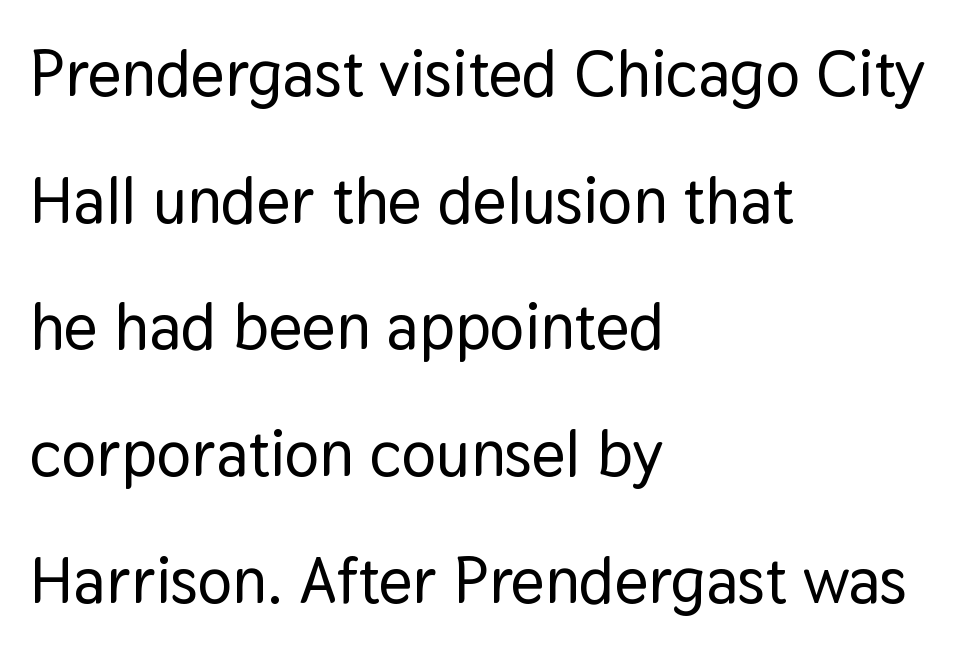
{"serif": "no", "italic": "no", "width": "normal", "stroke_contrast": "low", "x_height": "medium", "monospaced": "no", "underline": "no", "align": "left", "line_spacing": "loose", "line_spacing_ratio": 1.95, "letter_spacing": "normal", "letter_spacing_em": 0.0, "glyph_px": 65}
